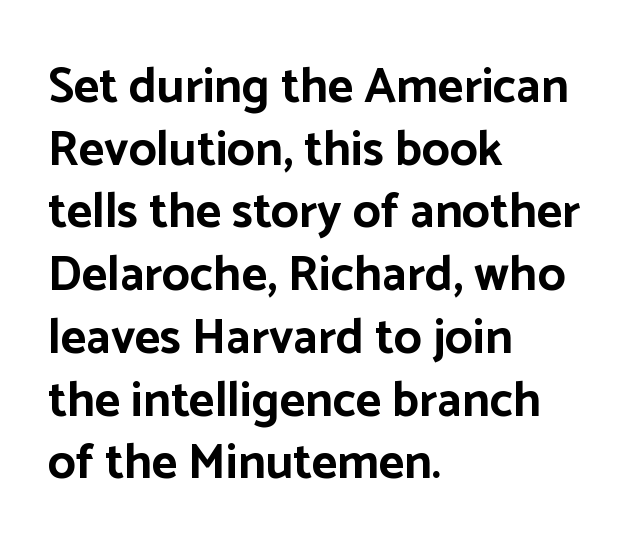
The image shows 49 px bold sans-serif type, upright; set left-aligned, normal line spacing (1.28x), normal letter spacing, not underlined; low stroke contrast and a medium x-height.
